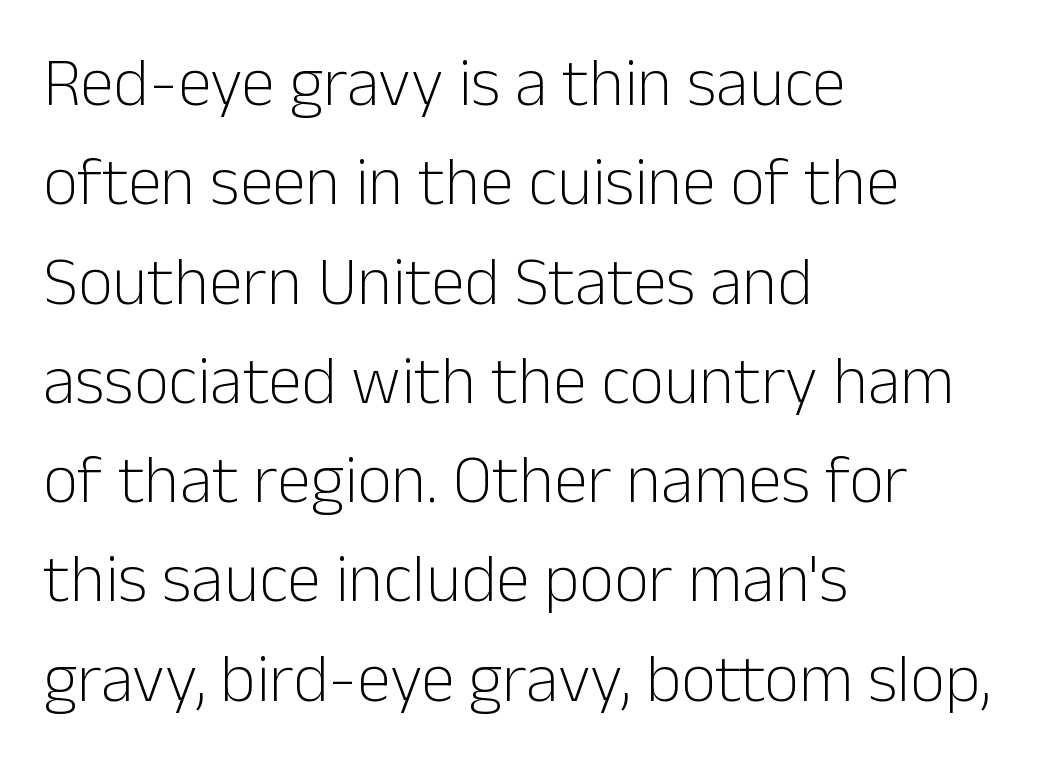
The passage shown has conventional tracking throughout. Is there any slant? The stems are plumb. Rule under the text: the space is simply empty. All the whitespace from short lines collects on the right.
